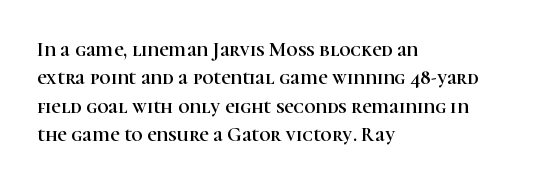
Reading down the block, your eye returns to a fixed left position each line. What stands out about the letter spacing? Nothing — it is the standard amount. The specimen reads as upright at a glance. The designer left line spacing at the default.
